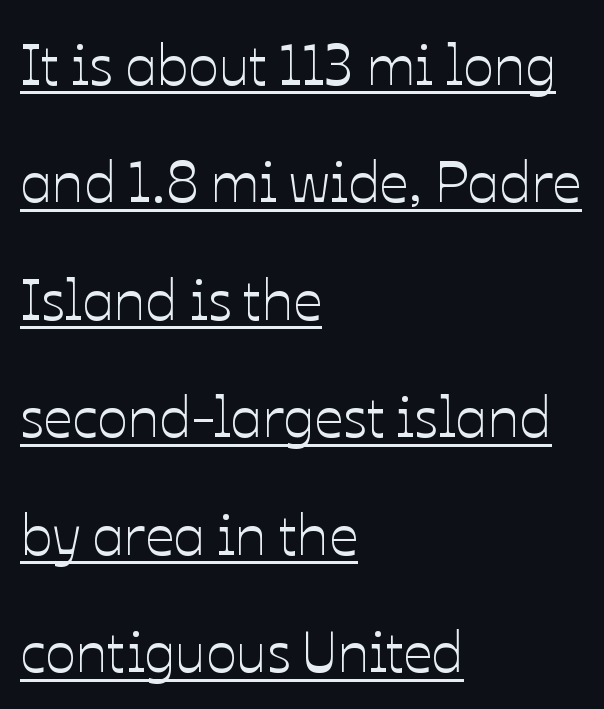
Horizontal bands of white between lines are thick stripes. Caption: multi-line text, flush left, ragged right. Proportional: the letters do not fall into vertical columns. A typesetter would mark this as roman, not italic. Underlining? Definitely there.
